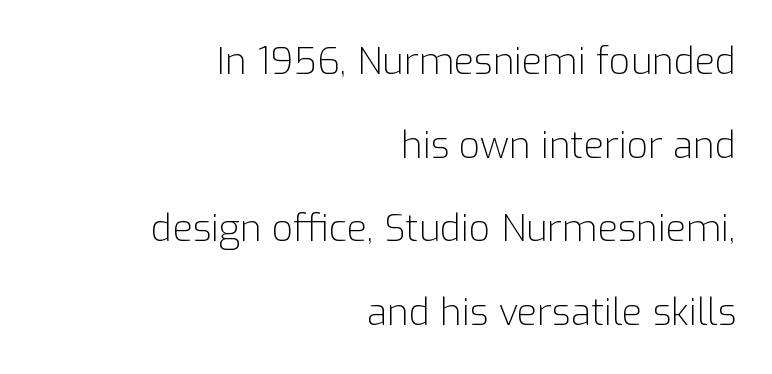
The image shows 37 px light sans-serif type, upright; set right-aligned, loose line spacing (2.26x), normal letter spacing, not underlined; low stroke contrast and a medium x-height.
